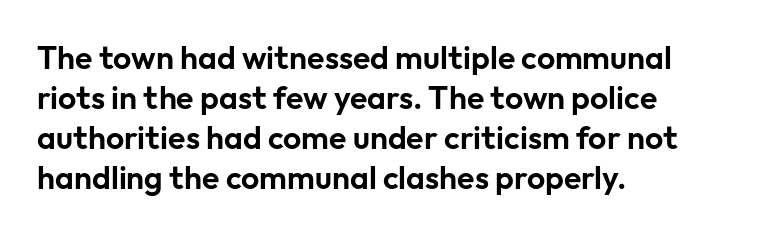
The typesetter chose a ragged-right arrangement here. Is there much room between lines? A standard amount, neither cramped nor airy. In terms of letterspacing, this is plain default setting. The typeface chosen for these lines omits serifs.
